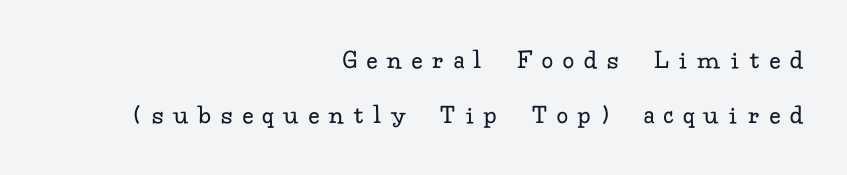
Q: Is the text bold? A: No.
Q: Is the text italic (slanted)? A: No, it is upright.
Q: Is the typeface a serif or a sans-serif typeface? A: Serif.
Q: Is the text underlined? A: No.
Q: How is the paragraph aligned? A: Right-aligned.
Q: Is the spacing between letters normal or unusually wide? A: Unusually wide.
Q: Is the spacing between lines tight, normal or loose? A: Loose.
Q: Width (condensed, normal, or wide)? A: Normal.
Q: Stroke contrast? A: Low.
Q: x-height? A: Small.
Q: Monospaced? A: No.
